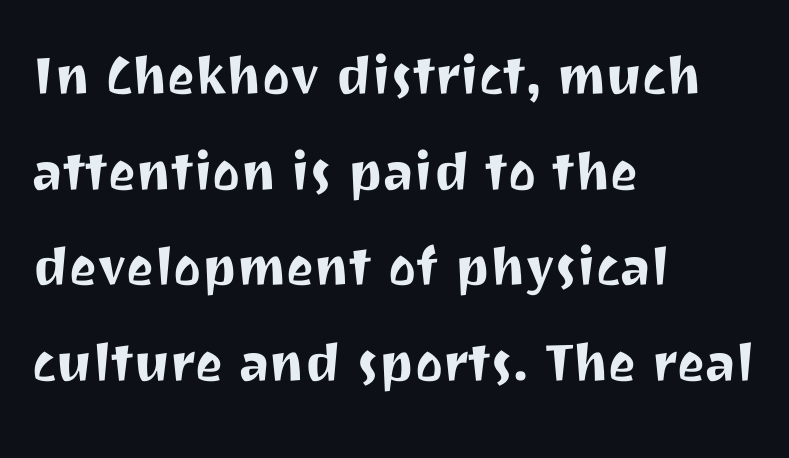
{"serif": "no", "italic": "no", "width": "normal", "stroke_contrast": "medium", "x_height": "medium", "monospaced": "no", "underline": "no", "align": "left", "line_spacing": "normal", "line_spacing_ratio": 1.45, "letter_spacing": "normal", "letter_spacing_em": 0.0, "glyph_px": 66}
